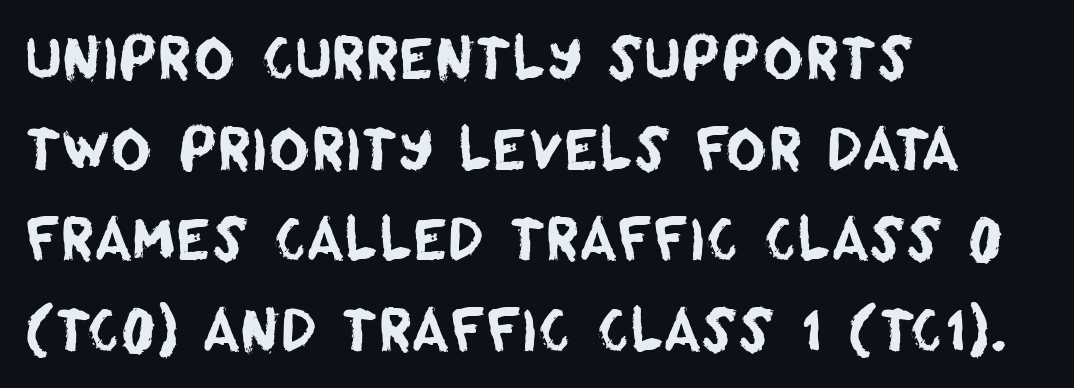
{"serif": "no", "width": "normal", "stroke_contrast": "low", "x_height": "large", "monospaced": "no", "underline": "no", "align": "left", "line_spacing": "normal", "line_spacing_ratio": 1.62, "letter_spacing": "normal", "letter_spacing_em": 0.0, "glyph_px": 56}
